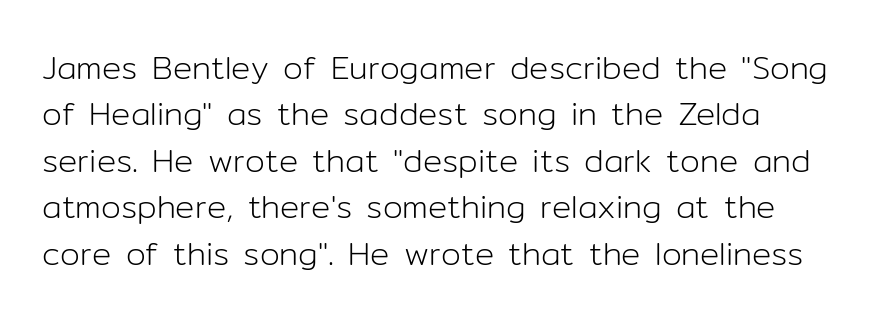
The image shows 32 px light sans-serif type, upright; set normal line spacing (1.45x), normal letter spacing, not underlined; low stroke contrast and a medium x-height.
